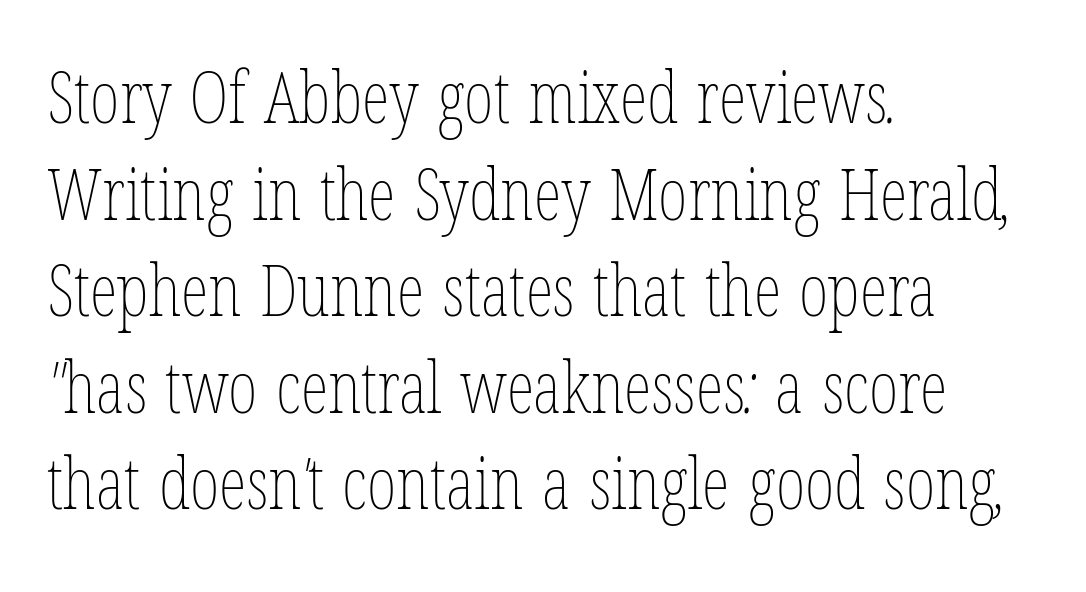
{"bold": "no", "weight": "thin", "width": "condensed", "stroke_contrast": "low", "x_height": "medium", "monospaced": "no", "underline": "no", "align": "left", "line_spacing": "normal", "line_spacing_ratio": 1.36, "letter_spacing": "normal", "letter_spacing_em": 0.0, "glyph_px": 71}
